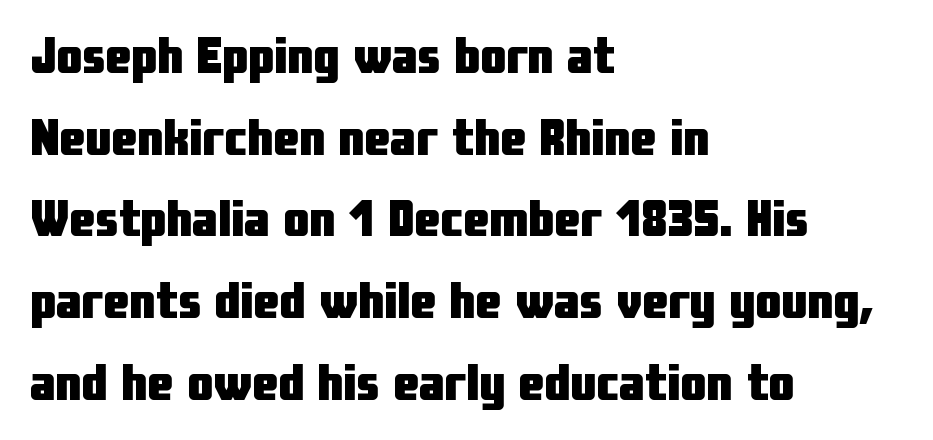
{"serif": "no", "italic": "no", "bold": "yes", "weight": "heavy", "width": "condensed", "stroke_contrast": "low", "x_height": "medium", "monospaced": "no", "underline": "no", "align": "left", "line_spacing": "normal", "line_spacing_ratio": 1.57, "letter_spacing": "normal", "letter_spacing_em": 0.0, "glyph_px": 52}
